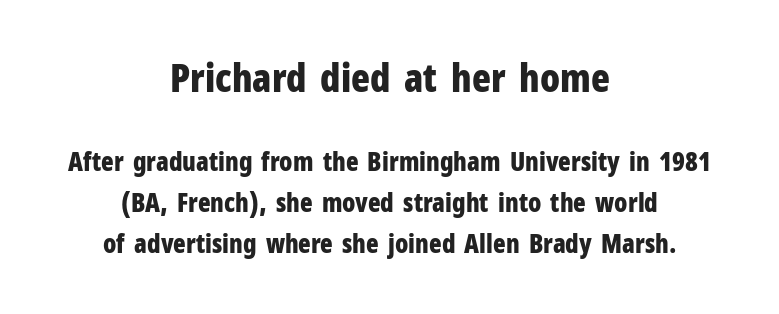
In terms of posture, this sample is upright. Note the varied advance widths — an 'i' is clearly narrower than an 'm'. Regarding leading, the lines here are spaced in the standard way. This rendering employs a face without finishing strokes, i.e., a sans-serif. This is heavy type, rendered in bold. The initial chunk of copy outweighs the following chunk in type size.
